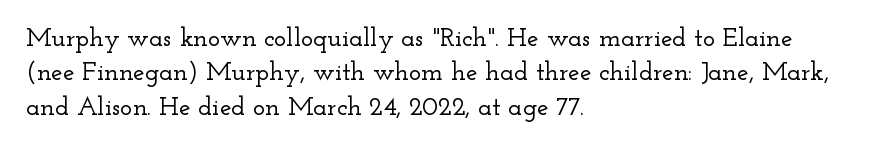
Q: Is the text italic (slanted)? A: No, it is upright.
Q: Is the text underlined? A: No.
Q: How is the paragraph aligned? A: Left-aligned.
Q: Is the spacing between letters normal or unusually wide? A: Normal.
Q: Is the spacing between lines tight, normal or loose? A: Normal.
